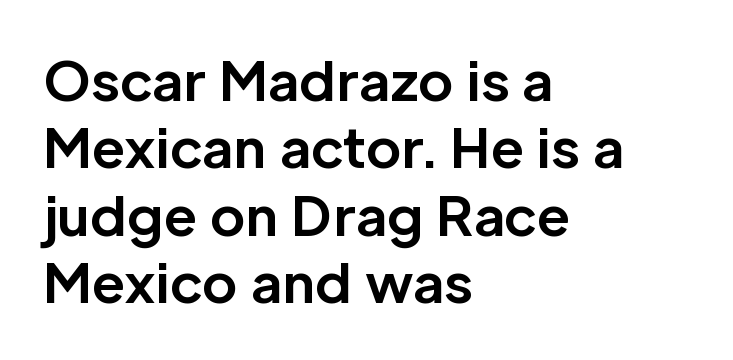
{"serif": "no", "italic": "no", "bold": "yes", "weight": "bold", "width": "normal", "stroke_contrast": "low", "x_height": "medium", "monospaced": "no", "underline": "no", "align": "left", "line_spacing": "normal", "line_spacing_ratio": 1.25, "letter_spacing": "normal", "letter_spacing_em": 0.0, "glyph_px": 54}
